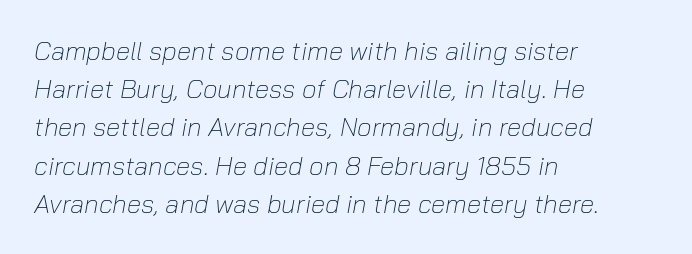
{"italic": "yes", "lean": "right", "slant_degrees": 10, "bold": "no", "underline": "no", "align": "left", "line_spacing": "normal", "line_spacing_ratio": 1.47, "letter_spacing": "normal", "letter_spacing_em": 0.0, "glyph_px": 26}
